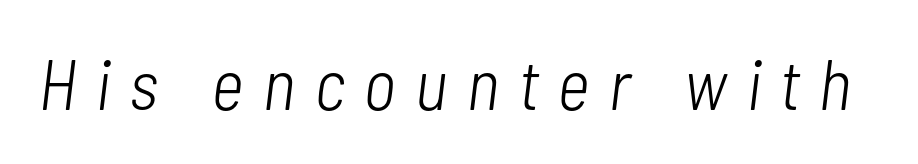
{"italic": "yes", "lean": "right", "slant_degrees": 7, "bold": "no", "weight": "light", "width": "condensed", "stroke_contrast": "low", "x_height": "medium", "monospaced": "no", "underline": "no", "letter_spacing": "wide", "letter_spacing_em": 0.28, "glyph_px": 71}
